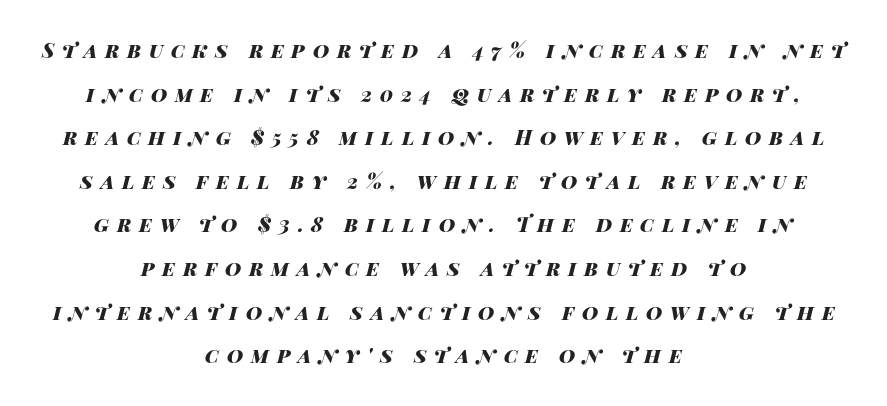
{"italic": "yes", "lean": "right", "slant_degrees": 14, "bold": "yes", "underline": "no", "align": "center", "line_spacing": "loose", "line_spacing_ratio": 2.18, "letter_spacing": "wide", "letter_spacing_em": 0.39, "glyph_px": 20}
